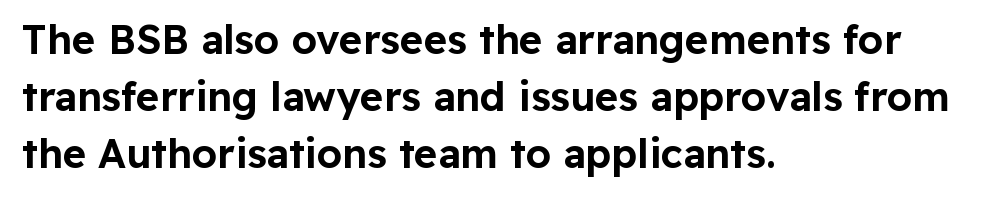
{"serif": "no", "italic": "no", "width": "normal", "stroke_contrast": "low", "x_height": "medium", "monospaced": "no", "underline": "no", "align": "left", "line_spacing": "normal", "line_spacing_ratio": 1.42, "letter_spacing": "normal", "letter_spacing_em": 0.0, "glyph_px": 40}
